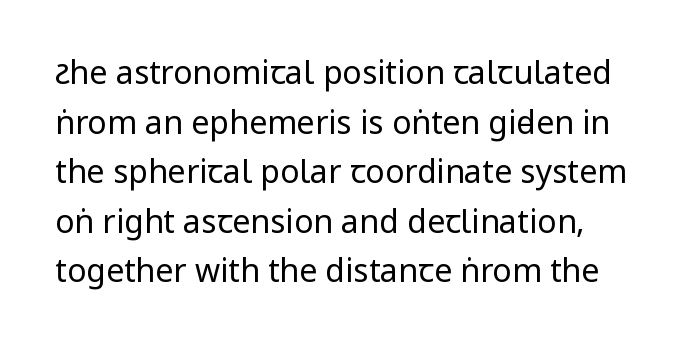
Q: Is the text bold? A: No.
Q: Is the text italic (slanted)? A: No, it is upright.
Q: Is the typeface a serif or a sans-serif typeface? A: Sans-serif.
Q: Is the text underlined? A: No.
Q: Is the spacing between letters normal or unusually wide? A: Normal.
Q: Is the spacing between lines tight, normal or loose? A: Normal.
Q: Width (condensed, normal, or wide)? A: Condensed.
Q: Stroke contrast? A: Low.
